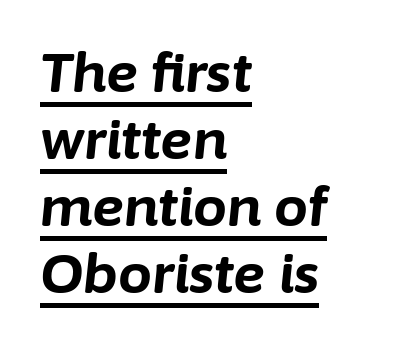
{"italic": "yes", "lean": "right", "slant_degrees": 6, "bold": "yes", "weight": "bold", "width": "normal", "stroke_contrast": "low", "x_height": "medium", "monospaced": "no", "underline": "yes", "align": "left", "line_spacing_ratio": 1.24, "letter_spacing": "normal", "letter_spacing_em": 0.0, "glyph_px": 54}
